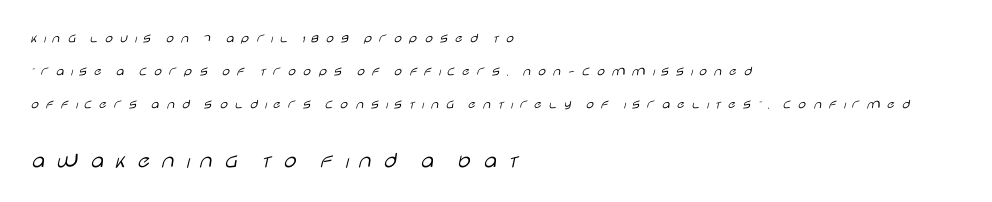
The image shows 23 px text type; set left-aligned, loose line spacing (2.37x), unusually wide letter spacing (+0.38 em), not underlined; the second (bottom) block is 1.64x larger.
